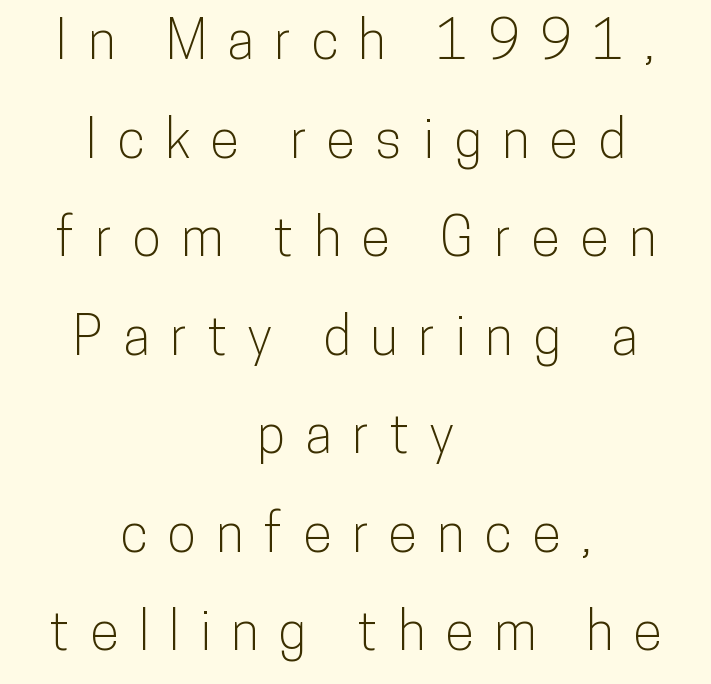
To sum up the face: it is a sans, with no serifs. Do the characters align in a grid? No, the font is proportional. The tracking jumps out immediately: characters are airy and widely separated. Notice how the stems are strictly vertical — no italics here. Glance below the letters and you will spot only blank space.
